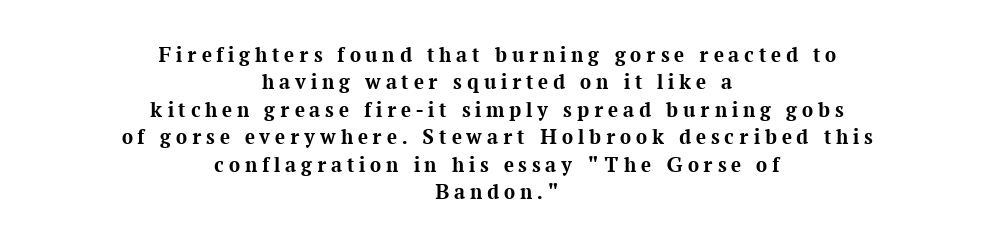
{"italic": "no", "bold": "yes", "underline": "no", "align": "center", "line_spacing": "normal", "line_spacing_ratio": 1.25, "letter_spacing": "wide", "letter_spacing_em": 0.22, "glyph_px": 22}
